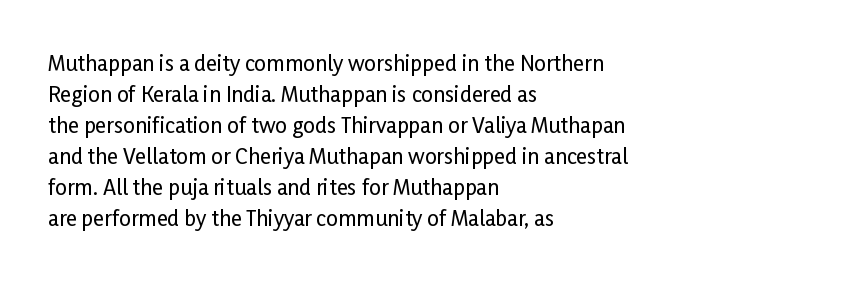
The image shows 21 px text type, upright; set left-aligned, normal line spacing (1.48x), normal letter spacing, not underlined.
